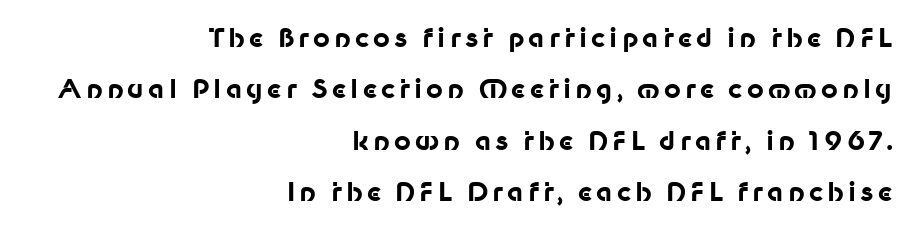
Q: Is the text bold? A: Yes.
Q: Is the text italic (slanted)? A: No, it is upright.
Q: Is the text underlined? A: No.
Q: How is the paragraph aligned? A: Right-aligned.
Q: Is the spacing between lines tight, normal or loose? A: Loose.
